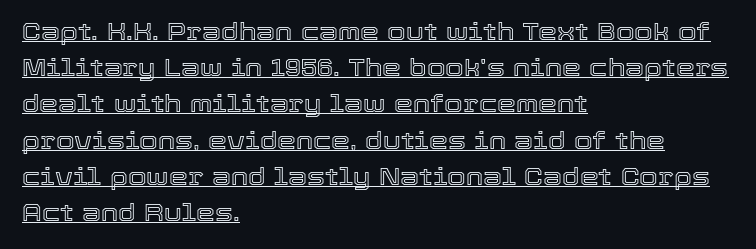
{"italic": "no", "underline": "yes", "align": "left", "line_spacing": "normal", "line_spacing_ratio": 1.51, "letter_spacing": "normal", "letter_spacing_em": 0.0, "glyph_px": 24}
